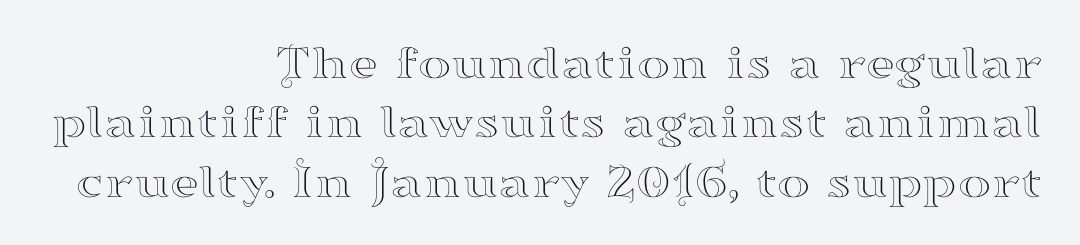
The image shows 50 px wide serif type, upright; set right-aligned, line spacing 1.19x, normal letter spacing, not underlined; high stroke contrast and a small x-height.
